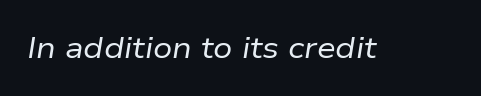
{"italic": "yes", "lean": "right", "slant_degrees": 9, "bold": "no", "weight": "regular", "width": "normal", "stroke_contrast": "low", "x_height": "medium", "monospaced": "no", "underline": "no", "letter_spacing": "normal", "letter_spacing_em": 0.0, "glyph_px": 30}
